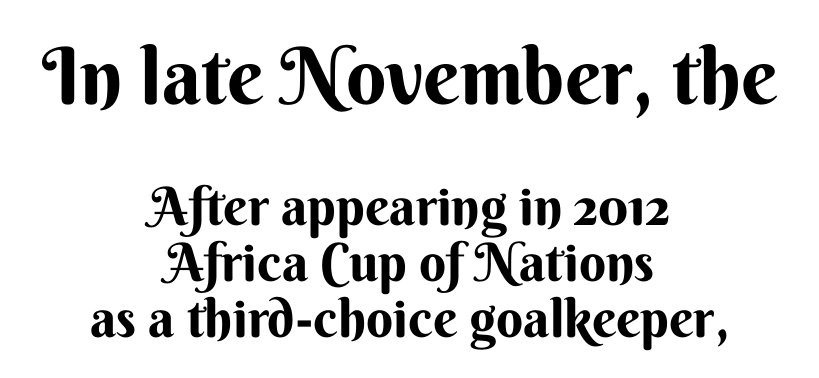
Italic? Not at all — the glyphs are vertical. Does extra space separate the letters? No, they use regular spacing. Every row of glyphs is offset so its center matches the block's center. Letterform terminals end flat and unadorned throughout the passage. The letters are bold, with thick, heavy strokes. Students, observe: this is what under-led, compact text looks like.
